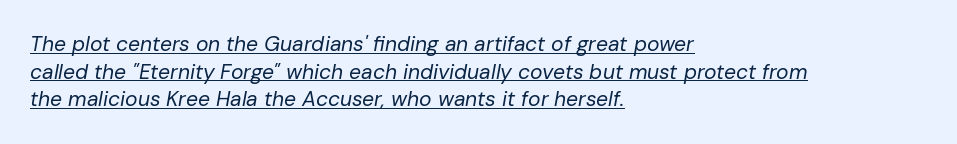
The paragraph shown leans on its left margin. Rendered with sloped, italic letterforms. Compared with typical body copy, the letter spacing here is the same. Caption: face not bold, strokes unweighted. Every word sits above its own underline.
